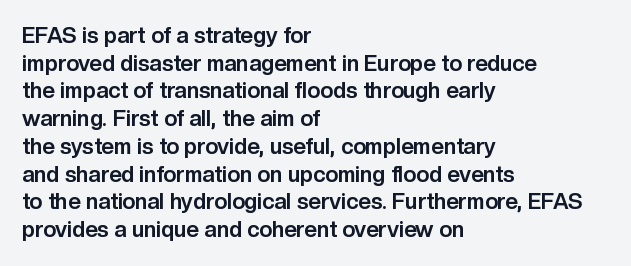
Q: Is the text bold? A: Yes.
Q: Is the text italic (slanted)? A: No, it is upright.
Q: Is the text underlined? A: No.
Q: How is the paragraph aligned? A: Left-aligned.
Q: Is the spacing between letters normal or unusually wide? A: Normal.
Q: Is the spacing between lines tight, normal or loose? A: Normal.
